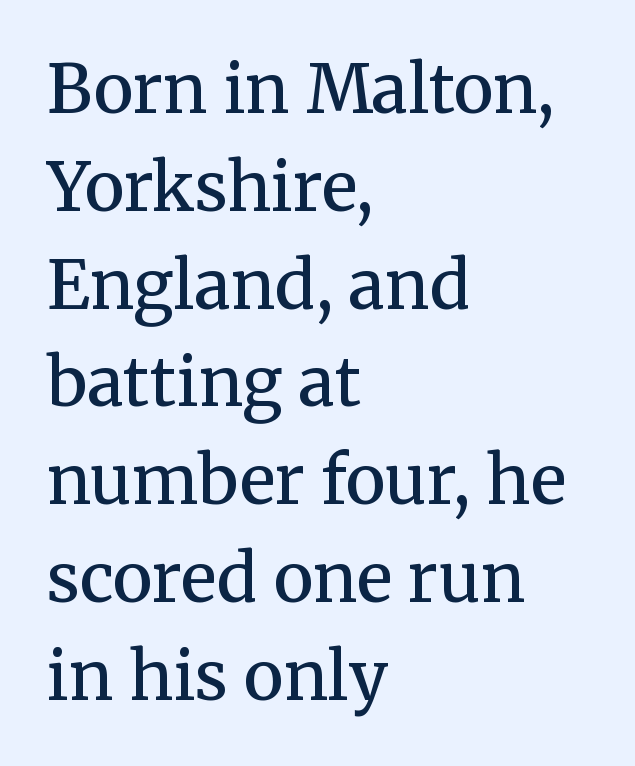
The image shows 67 px semibold serif type, upright; set left-aligned, normal line spacing (1.46x), normal letter spacing, not underlined; medium stroke contrast and a medium x-height.
